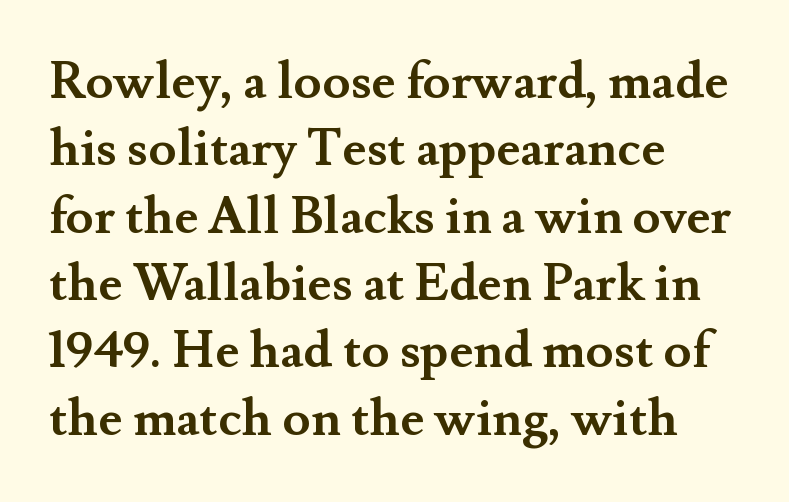
These lines stack with their left ends in a neat column. If you drew a line through each stem, it would be perfectly vertical. The face used here is proportionally spaced, like ordinary book or web type. Heavy, bold letterforms.
